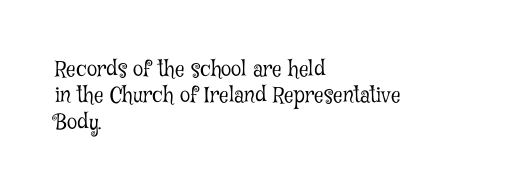
Q: Is the text bold? A: No.
Q: Is the text italic (slanted)? A: No, it is upright.
Q: Is the text underlined? A: No.
Q: How is the paragraph aligned? A: Left-aligned.
Q: Is the spacing between letters normal or unusually wide? A: Normal.
Q: Is the spacing between lines tight, normal or loose? A: Normal.
